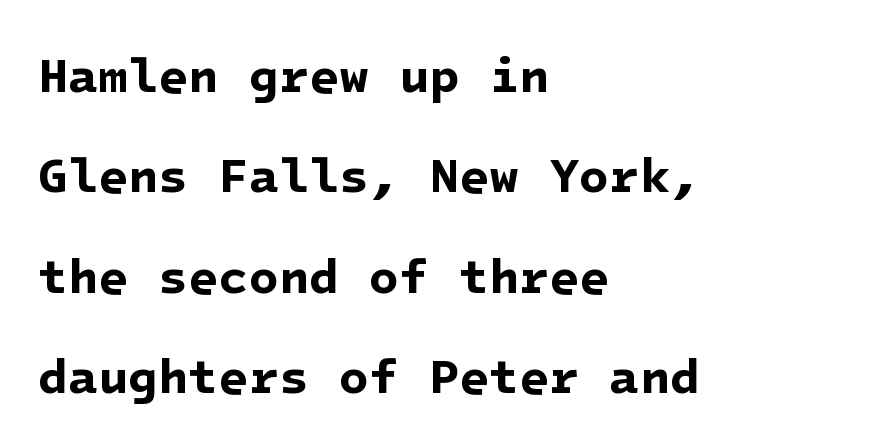
A student would call this left alignment; a typographer would say flush left, rag right. The characters look thick and weighty, a clear bold. Just letters on the line, the space beneath them empty. This sample uses a sans-serif face.
